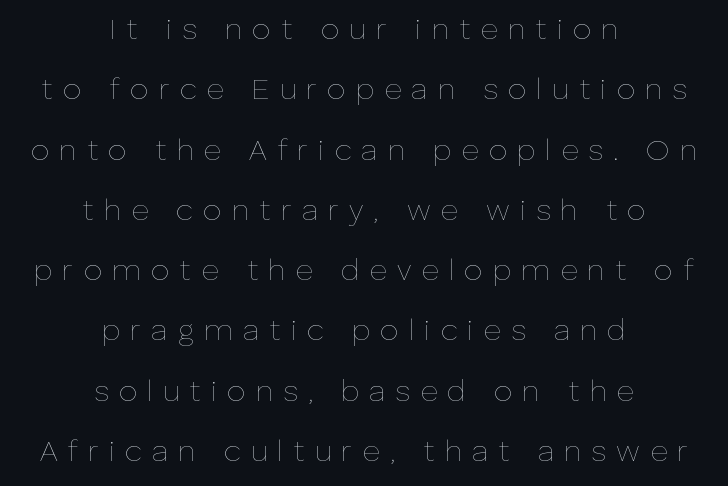
The image shows 30 px thin type, upright; set centered, loose line spacing (2.01x), unusually wide letter spacing (+0.33 em), not underlined; low stroke contrast and a medium x-height.
